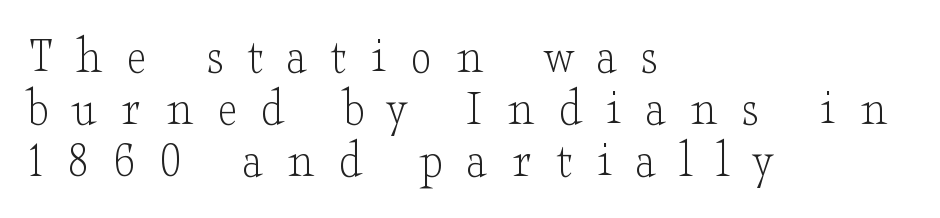
The image shows 52 px light, wide serif type, upright; set left-aligned, tight line spacing (1.0x), unusually wide letter spacing (+0.46 em), not underlined; low stroke contrast and a small x-height.
